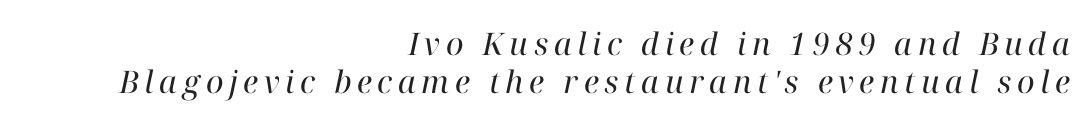
{"serif": "yes", "italic": "yes", "lean": "right", "slant_degrees": 12, "bold": "no", "weight": "regular", "width": "normal", "stroke_contrast": "high", "x_height": "medium", "monospaced": "no", "underline": "no", "align": "right", "line_spacing_ratio": 1.24, "glyph_px": 31}
